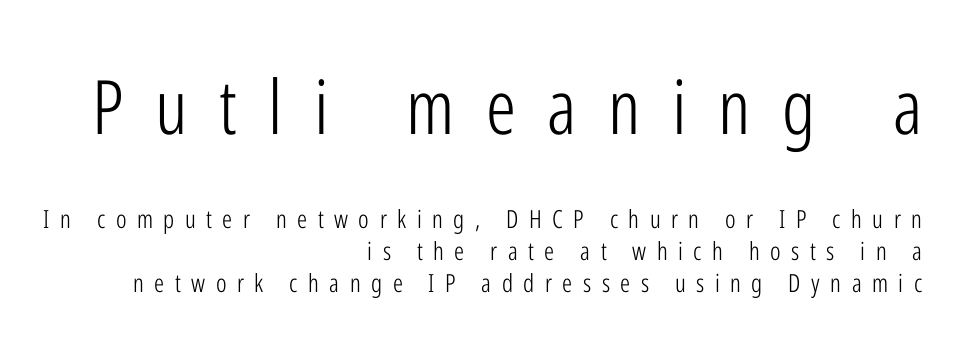
{"serif": "no", "italic": "no", "bold": "no", "weight": "light", "width": "condensed", "stroke_contrast": "low", "x_height": "medium", "monospaced": "no", "underline": "no", "align": "right", "line_spacing": "normal", "line_spacing_ratio": 1.28, "letter_spacing": "wide", "letter_spacing_em": 0.42, "larger_block": "first", "size_ratio": 3.0, "glyph_px": 75}
